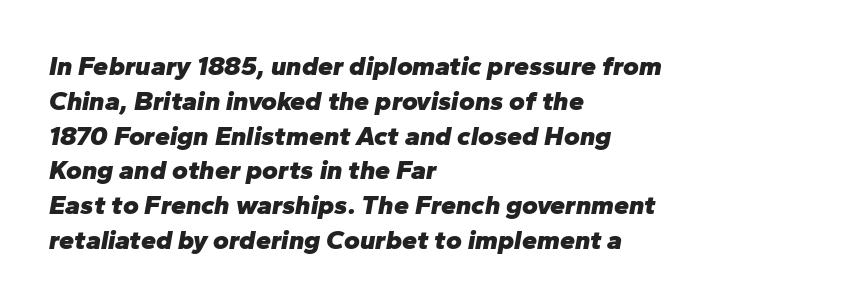
You could call the tracking neutral — neither tight nor loose. If you drew a ruler down the left edge, every line would touch it. As a designer I'd log this as weight 700, bold. Beneath every word, the page is bare. Designer's note — italics engaged.
